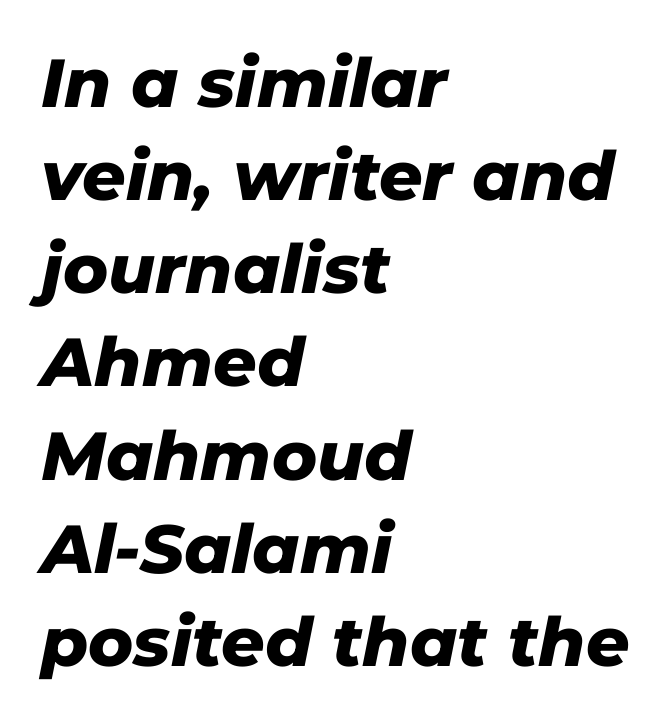
The image shows 68 px heavy type, italic (leaning right); set left-aligned, normal line spacing (1.37x), normal letter spacing, not underlined; low stroke contrast and a medium x-height.
